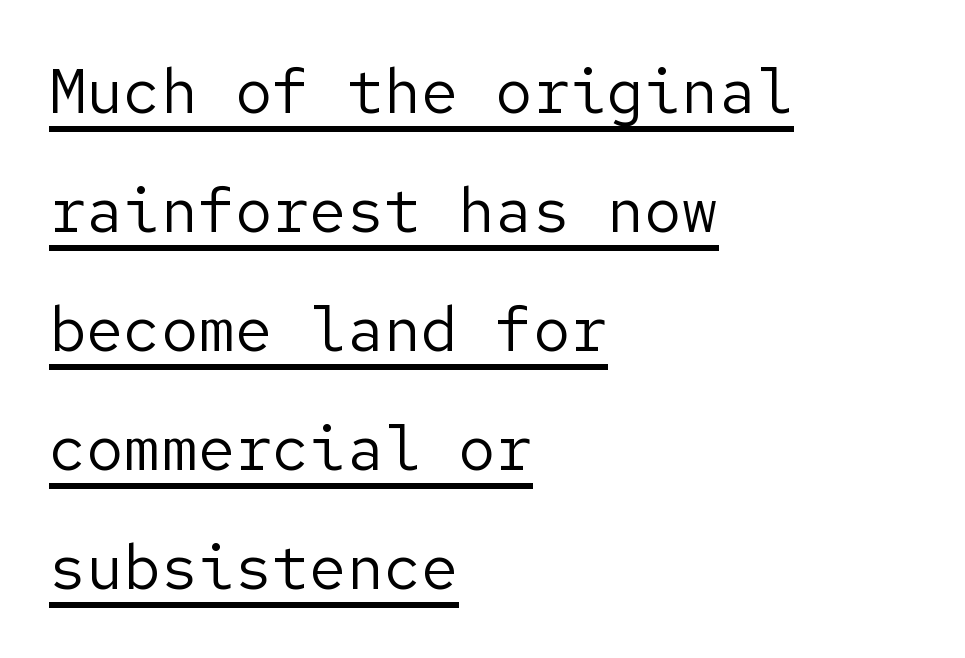
The image shows 62 px regular-weight sans-serif type, upright; set left-aligned, loose line spacing (1.92x), normal letter spacing, underlined; low stroke contrast and a medium x-height.
